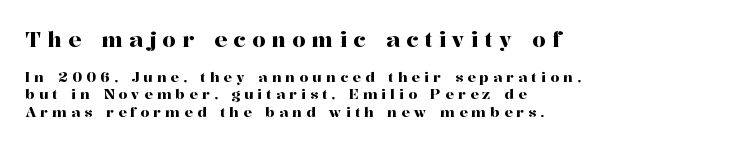
Q: Is the text italic (slanted)? A: No, it is upright.
Q: Is the text underlined? A: No.
Q: How is the paragraph aligned? A: Left-aligned.
Q: Is the spacing between letters normal or unusually wide? A: Unusually wide.
Q: Which block of text is set in a larger size, the first (top) or the second (bottom)? A: The first (top) one.
